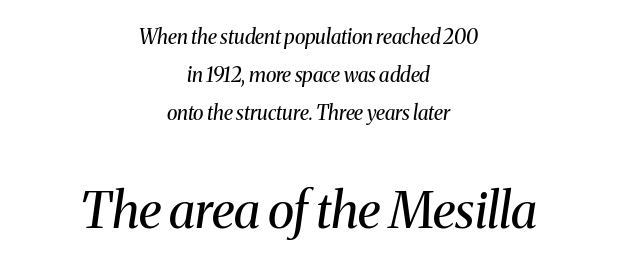
Q: Is the text bold? A: No.
Q: Is the text italic (slanted)? A: Yes, it leans right by about 8 degrees.
Q: Is the typeface a serif or a sans-serif typeface? A: Serif.
Q: Is the text underlined? A: No.
Q: How is the paragraph aligned? A: Centered.
Q: Is the spacing between letters normal or unusually wide? A: Normal.
Q: Is the spacing between lines tight, normal or loose? A: Loose.
Q: Which block of text is set in a larger size, the first (top) or the second (bottom)? A: The second (bottom) one.
Q: Width (condensed, normal, or wide)? A: Normal.
Q: Stroke contrast? A: Medium.
Q: x-height? A: Medium.
Q: Monospaced? A: No.
